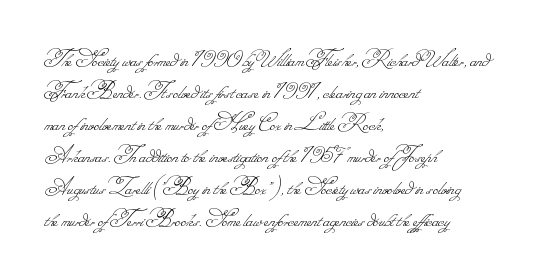
Q: Is the text bold? A: No.
Q: Is the text underlined? A: No.
Q: How is the paragraph aligned? A: Left-aligned.
Q: Is the spacing between letters normal or unusually wide? A: Normal.
Q: Is the spacing between lines tight, normal or loose? A: Normal.
